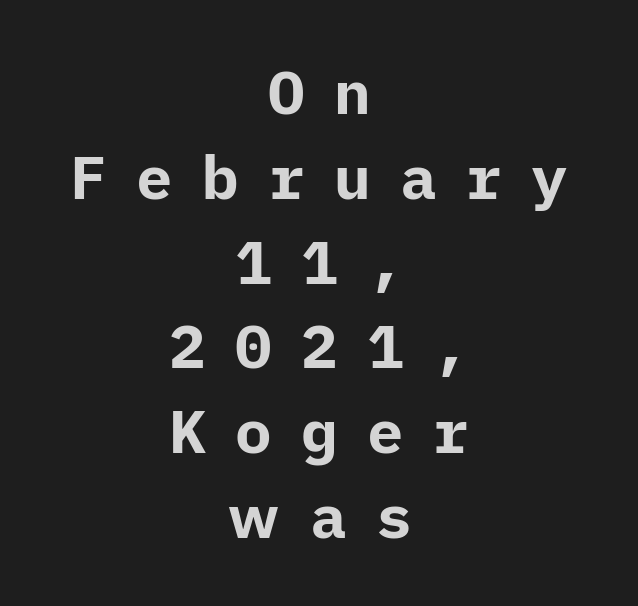
The image shows 61 px bold sans-serif type, upright; set centered, normal line spacing (1.39x), unusually wide letter spacing (+0.48 em), not underlined; low stroke contrast and a medium x-height.
